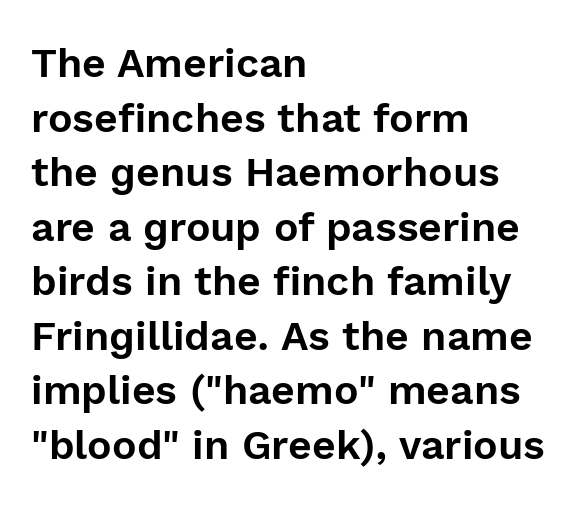
Style check: upright. These lines are composed in type without serifs. Each row of text sits above clean, open space. Letter spacing: default.
